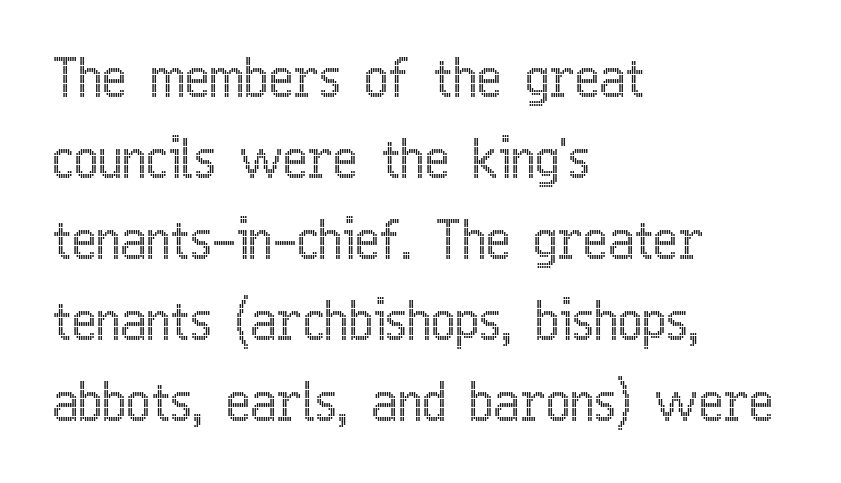
Q: Is the text italic (slanted)? A: No, it is upright.
Q: Is the text underlined? A: No.
Q: How is the paragraph aligned? A: Left-aligned.
Q: Is the spacing between letters normal or unusually wide? A: Normal.
Q: Is the spacing between lines tight, normal or loose? A: Normal.
Q: Width (condensed, normal, or wide)? A: Condensed.
Q: x-height? A: Medium.
Q: Monospaced? A: No.
